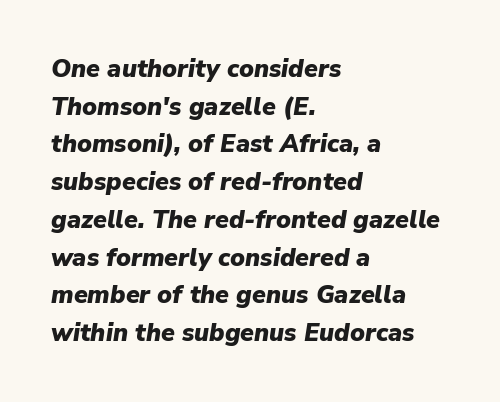
{"italic": "yes", "lean": "right", "slant_degrees": 9, "bold": "yes", "underline": "no", "align": "left", "line_spacing": "normal", "line_spacing_ratio": 1.51, "letter_spacing": "normal", "letter_spacing_em": 0.0, "glyph_px": 25}
